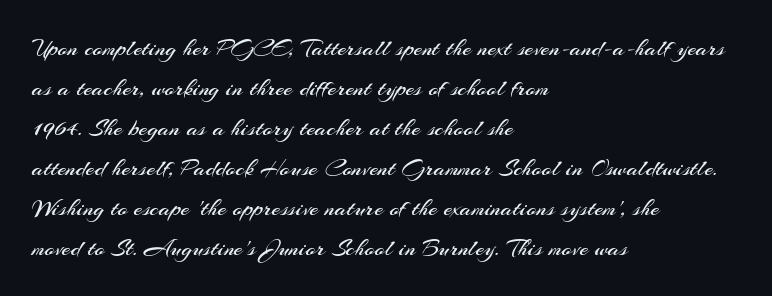
The area under the type is left untouched. What's the leading like? Ordinary, nothing unusual. A typesetter would call this zero additional tracking. Which margin do the lines hug? The left one — the right edge is uneven. The cut favours lightness, reaching ordinary text weight at its darkest.
